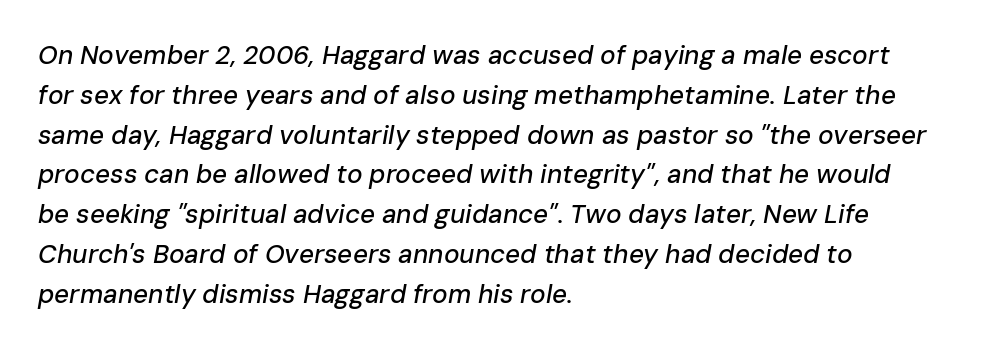
{"italic": "yes", "lean": "right", "slant_degrees": 10, "underline": "no", "align": "left", "line_spacing": "normal", "line_spacing_ratio": 1.53, "letter_spacing": "normal", "letter_spacing_em": 0.0, "glyph_px": 26}
